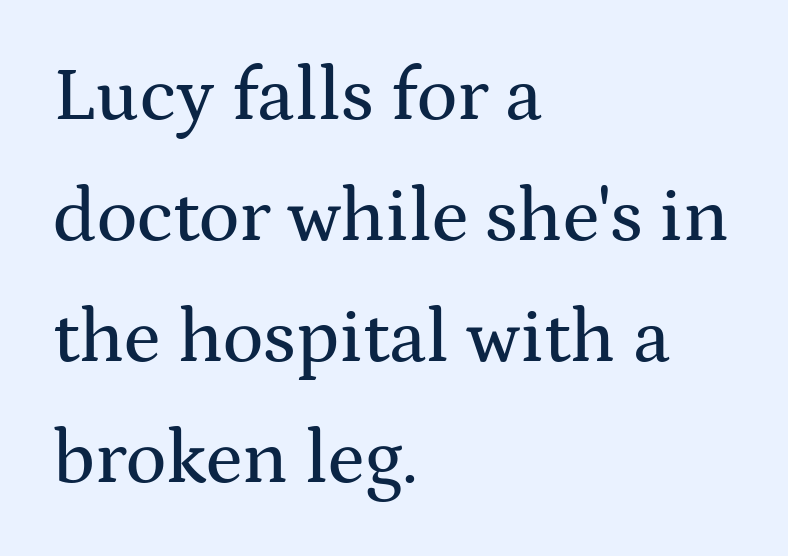
{"serif": "yes", "italic": "no", "width": "wide", "stroke_contrast": "medium", "x_height": "medium", "monospaced": "no", "underline": "no", "align": "left", "line_spacing": "normal", "line_spacing_ratio": 1.59, "letter_spacing": "normal", "letter_spacing_em": 0.0, "glyph_px": 76}
